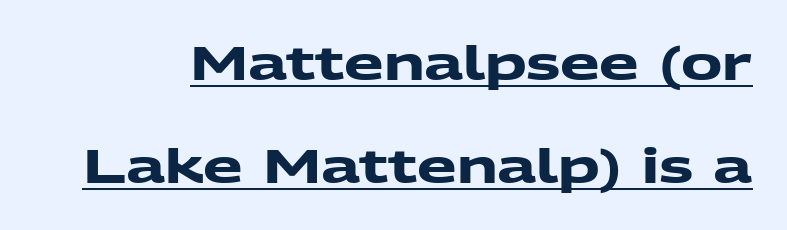
{"serif": "no", "bold": "yes", "weight": "heavy", "width": "wide", "stroke_contrast": "medium", "x_height": "medium", "monospaced": "no", "underline": "yes", "line_spacing": "loose", "line_spacing_ratio": 2.24, "letter_spacing": "normal", "letter_spacing_em": 0.0, "glyph_px": 46}
